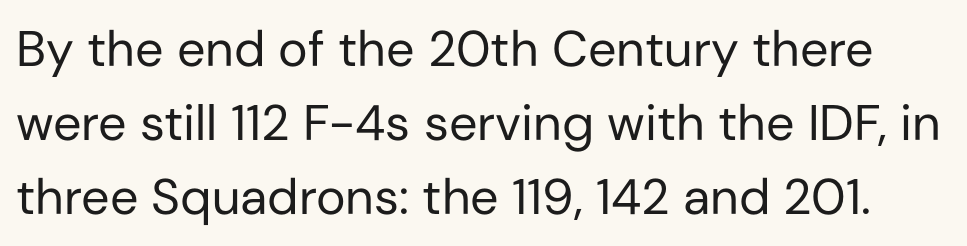
{"serif": "no", "italic": "no", "bold": "no", "weight": "regular", "width": "normal", "stroke_contrast": "low", "x_height": "medium", "monospaced": "no", "underline": "no", "line_spacing": "normal", "line_spacing_ratio": 1.48, "letter_spacing": "normal", "letter_spacing_em": 0.0, "glyph_px": 50}
